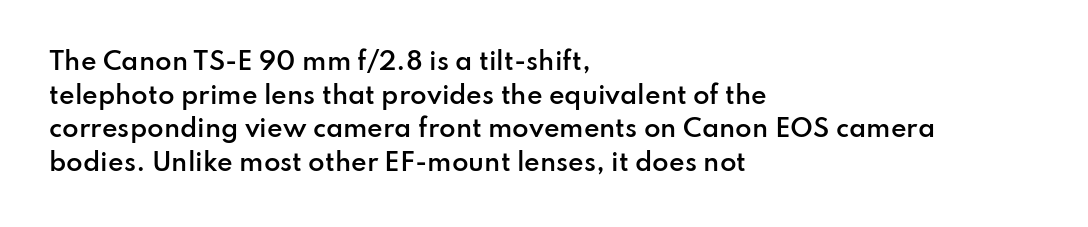
{"italic": "no", "bold": "semi", "underline": "no", "align": "left", "line_spacing": "normal", "line_spacing_ratio": 1.4, "letter_spacing": "normal", "letter_spacing_em": 0.0, "glyph_px": 24}
